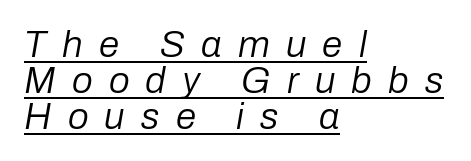
Glance below the letters and you will spot a drawn line. Weight: not bold — regular or lighter. The text carries the slant typical of an italic or oblique font. Tightly led — the rows are bunched.
